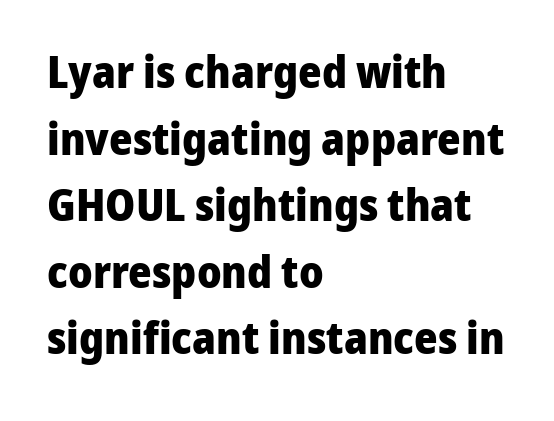
Q: Is the text bold? A: Yes.
Q: Is the text italic (slanted)? A: No, it is upright.
Q: Is the typeface a serif or a sans-serif typeface? A: Sans-serif.
Q: Is the text underlined? A: No.
Q: How is the paragraph aligned? A: Left-aligned.
Q: Is the spacing between letters normal or unusually wide? A: Normal.
Q: Is the spacing between lines tight, normal or loose? A: Normal.
Q: Width (condensed, normal, or wide)? A: Normal.
Q: Stroke contrast? A: Low.
Q: x-height? A: Medium.
Q: Monospaced? A: No.
